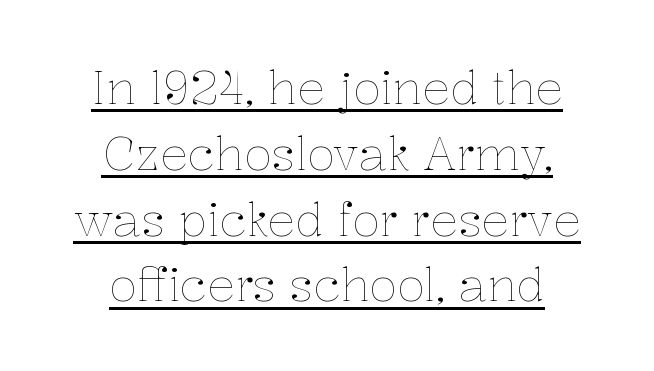
The image shows 46 px thin type, upright; set centered, normal line spacing (1.43x), normal letter spacing, underlined; low stroke contrast and a medium x-height.
